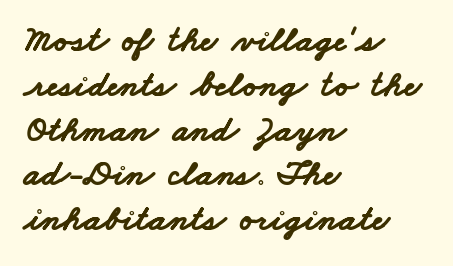
The image shows 37 px bold, wide sans-serif type; set left-aligned, line spacing 1.21x, normal letter spacing, not underlined; low stroke contrast and a small x-height.
